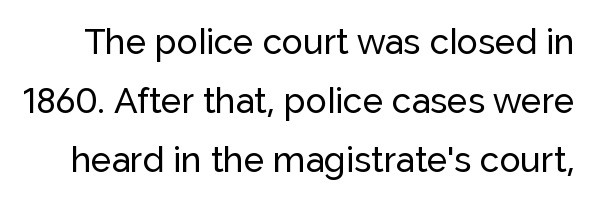
Q: Is the text italic (slanted)? A: No, it is upright.
Q: Is the typeface a serif or a sans-serif typeface? A: Sans-serif.
Q: Is the text underlined? A: No.
Q: Is the spacing between letters normal or unusually wide? A: Normal.
Q: Is the spacing between lines tight, normal or loose? A: Normal.
Q: Width (condensed, normal, or wide)? A: Normal.
Q: Stroke contrast? A: Low.
Q: x-height? A: Medium.
Q: Monospaced? A: No.
